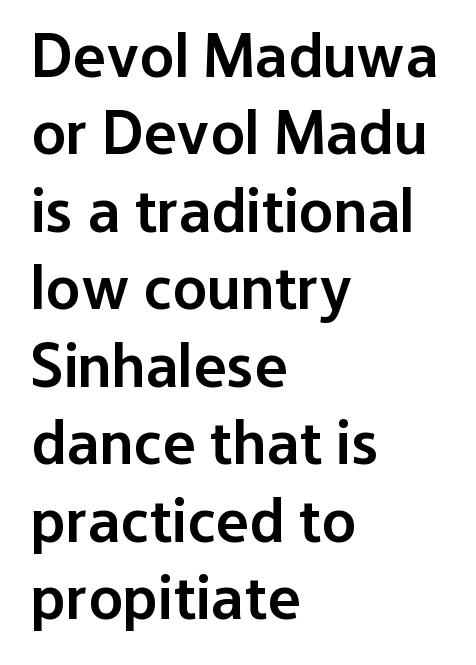
The area under the type is left untouched. If you drew a line through each stem, it would be perfectly vertical. The typesetting leans somewhat heavy: a semibold. Note the varied advance widths — an 'i' is clearly narrower than an 'm'. Line starts are locked; line ends wander.
